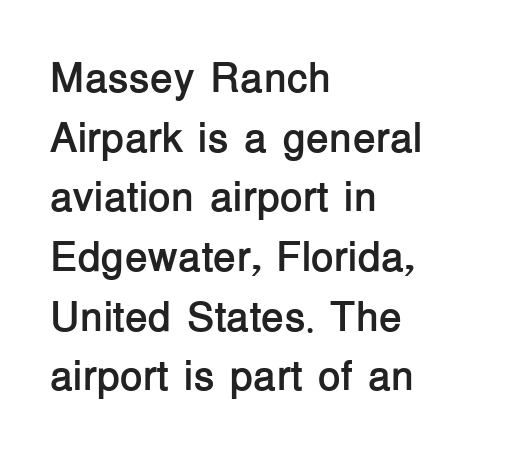
Q: Is the text bold? A: Yes.
Q: Is the text italic (slanted)? A: No, it is upright.
Q: Is the typeface a serif or a sans-serif typeface? A: Sans-serif.
Q: Is the text underlined? A: No.
Q: How is the paragraph aligned? A: Left-aligned.
Q: Is the spacing between letters normal or unusually wide? A: Normal.
Q: Is the spacing between lines tight, normal or loose? A: Normal.
Q: Width (condensed, normal, or wide)? A: Normal.
Q: Stroke contrast? A: Low.
Q: x-height? A: Medium.
Q: Monospaced? A: No.
